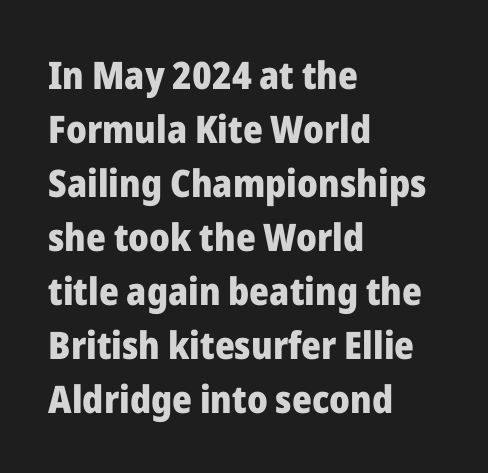
Q: Is the text bold? A: Yes.
Q: Is the text italic (slanted)? A: No, it is upright.
Q: Is the typeface a serif or a sans-serif typeface? A: Sans-serif.
Q: Is the text underlined? A: No.
Q: How is the paragraph aligned? A: Left-aligned.
Q: Is the spacing between letters normal or unusually wide? A: Normal.
Q: Is the spacing between lines tight, normal or loose? A: Normal.
Q: Width (condensed, normal, or wide)? A: Normal.
Q: Stroke contrast? A: Low.
Q: x-height? A: Medium.
Q: Monospaced? A: No.
